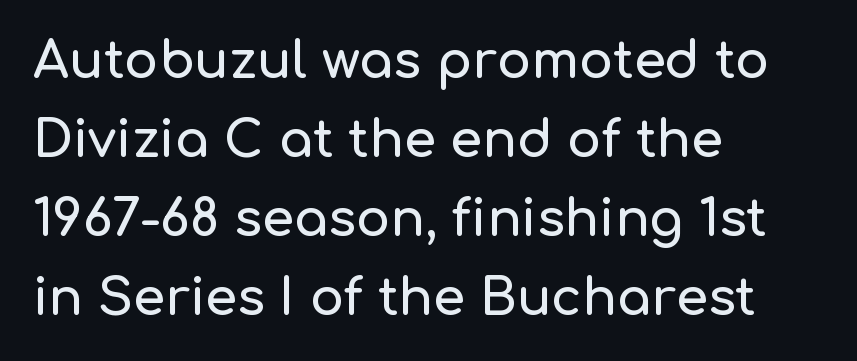
{"serif": "no", "italic": "no", "width": "normal", "stroke_contrast": "low", "x_height": "medium", "monospaced": "no", "underline": "no", "align": "left", "line_spacing": "normal", "line_spacing_ratio": 1.55, "letter_spacing": "normal", "letter_spacing_em": 0.0, "glyph_px": 51}
